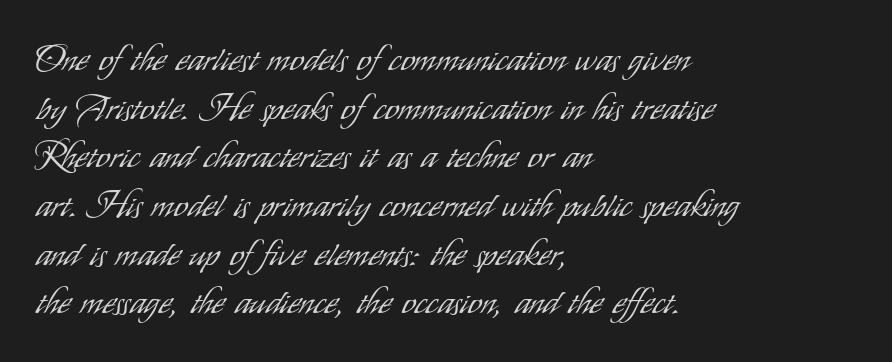
{"serif": "no", "bold": "no", "weight": "light", "width": "condensed", "stroke_contrast": "low", "x_height": "small", "monospaced": "no", "underline": "no", "align": "left", "line_spacing": "normal", "line_spacing_ratio": 1.39, "letter_spacing": "normal", "letter_spacing_em": 0.0, "glyph_px": 35}
